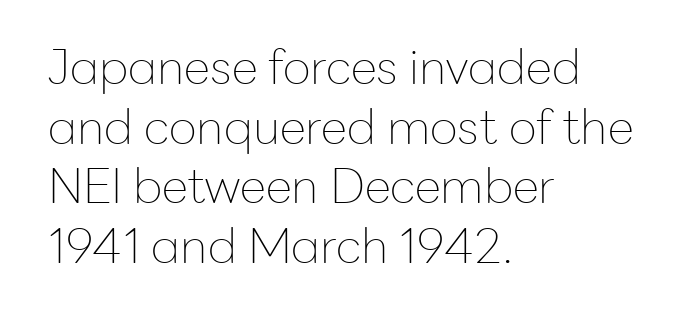
The type sits square on the baseline with zero lean. Character widths vary here, with narrow letters taking less room than wide ones. Heft: none added — not bold. The text was rendered using a sans face with plain stroke endings.
